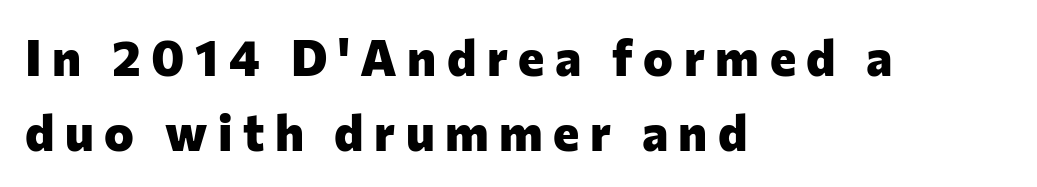
The image shows 50 px heavy sans-serif type, upright; set left-aligned, normal line spacing (1.5x), unusually wide letter spacing (+0.21 em), not underlined; low stroke contrast and a medium x-height.
